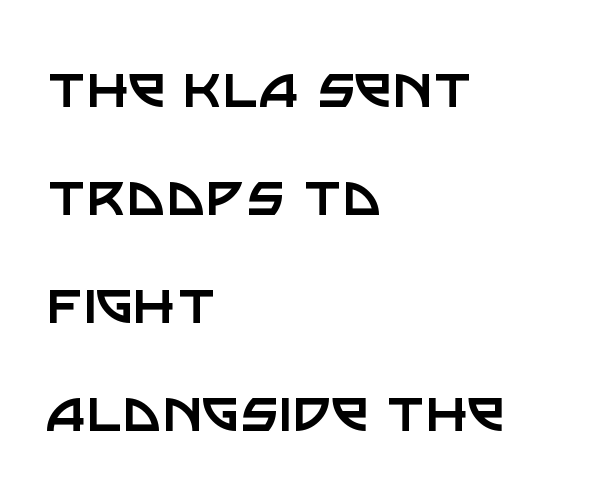
The image shows 68 px regular-weight sans-serif type, upright; set left-aligned, normal line spacing (1.59x), normal letter spacing, not underlined; low stroke contrast and a large x-height.
